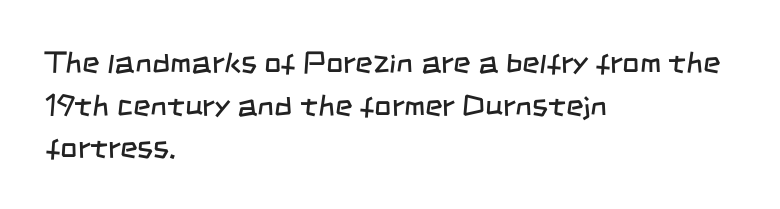
{"serif": "no", "bold": "no", "weight": "regular", "width": "condensed", "stroke_contrast": "low", "x_height": "large", "monospaced": "no", "underline": "no", "align": "left", "line_spacing": "normal", "line_spacing_ratio": 1.42, "letter_spacing": "normal", "letter_spacing_em": 0.0, "glyph_px": 30}
